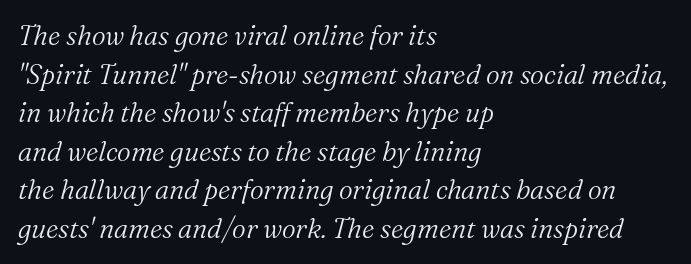
Q: Is the text bold? A: No.
Q: Is the text italic (slanted)? A: Yes, it leans right by about 16 degrees.
Q: Is the text underlined? A: No.
Q: How is the paragraph aligned? A: Left-aligned.
Q: Is the spacing between letters normal or unusually wide? A: Normal.
Q: Is the spacing between lines tight, normal or loose? A: Normal.
